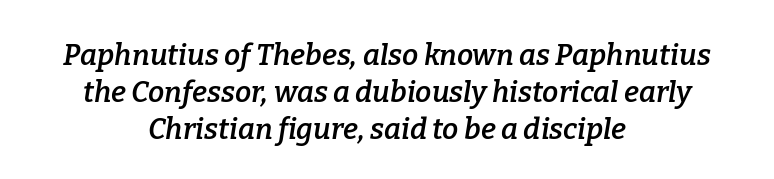
The line-height multiplier appears to be the usual default. These lines are rendered in a variable-pitch font. I'd describe the lettering as semibold — firm but not a full bold. Glance below the letters and you will spot only blank space.
